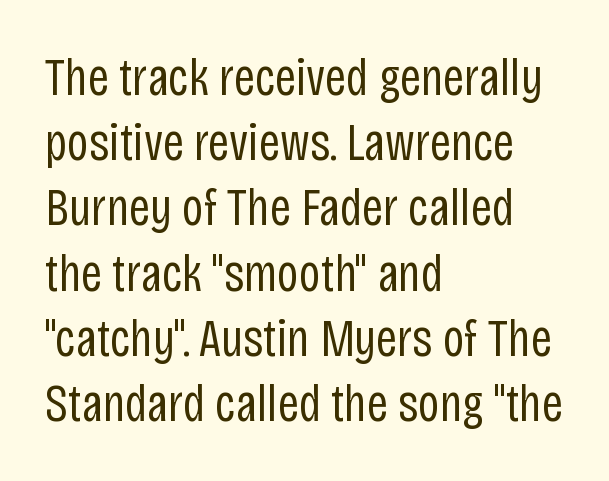
Does extra space separate the letters? No, they use regular spacing. Notice how the stems are strictly vertical — no italics here. All the whitespace from short lines collects on the right. Here the designer chose a conventional face with non-uniform glyph widths. The typesetting does not lean heavy: it is not bold.
